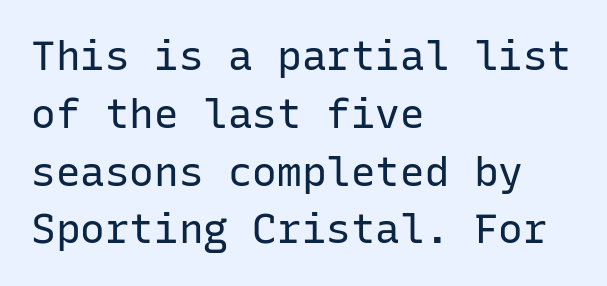
Monospaced: the letters line up in strict vertical columns. Teacher's note: observe the even left margin — that is flush-left alignment. Letters rest on an invisible, unmarked baseline. Here the glyphs are tracked normally, forming tight word shapes. It's the straight-up-and-down kind of type. A normal amount of white space separates one row of letters from the next.
